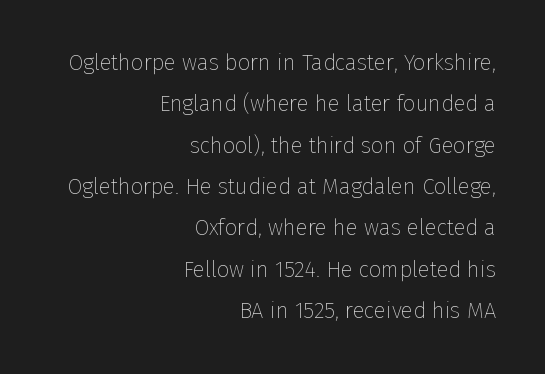
Q: Is the text bold? A: No.
Q: Is the text italic (slanted)? A: No, it is upright.
Q: Is the text underlined? A: No.
Q: How is the paragraph aligned? A: Right-aligned.
Q: Is the spacing between letters normal or unusually wide? A: Normal.
